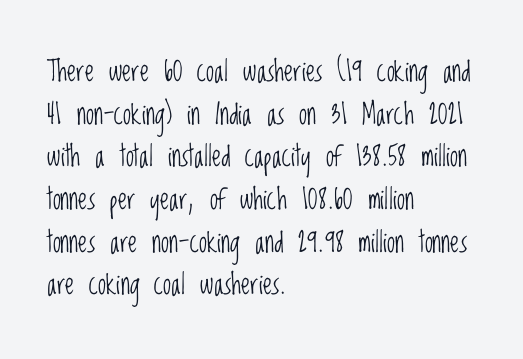
The block of text has a typical density, with ordinary space between rows. No italicization has been applied; the sample stays upright. Caption: face not bold, strokes unweighted. These lines are rendered in a variable-pitch font. Classification — sans serif.
